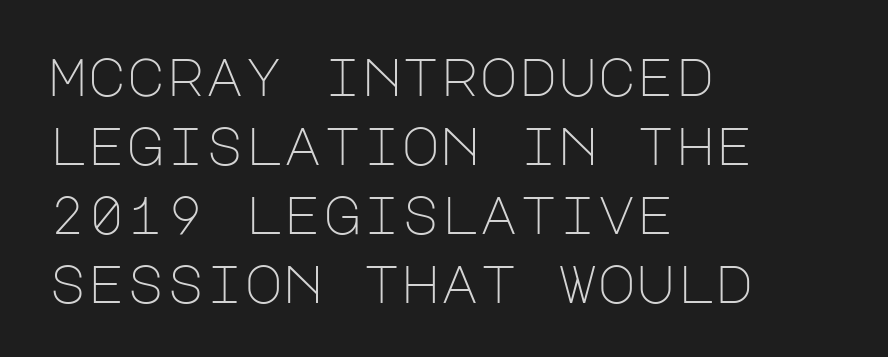
The image shows 53 px light sans-serif type, upright; set left-aligned, normal line spacing (1.3x), normal letter spacing, not underlined; low stroke contrast and a large x-height.
